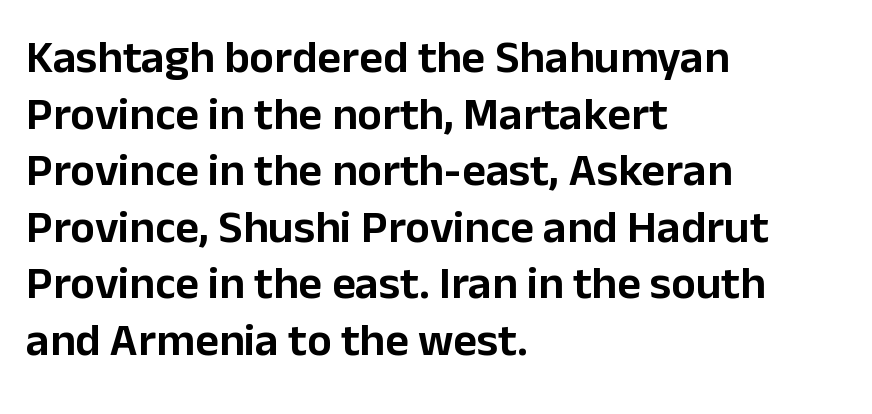
{"serif": "no", "italic": "no", "width": "normal", "stroke_contrast": "low", "x_height": "medium", "monospaced": "no", "underline": "no", "align": "left", "line_spacing_ratio": 1.23, "letter_spacing": "normal", "letter_spacing_em": 0.0, "glyph_px": 46}
